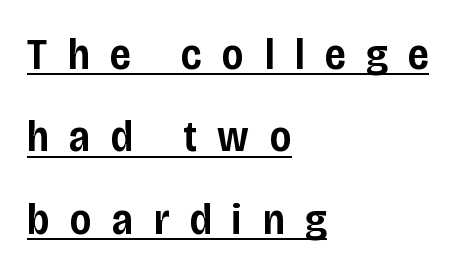
The image shows 45 px semibold, condensed sans-serif type, upright; set left-aligned, line spacing 1.83x, unusually wide letter spacing (+0.46 em), underlined; low stroke contrast and a large x-height.
